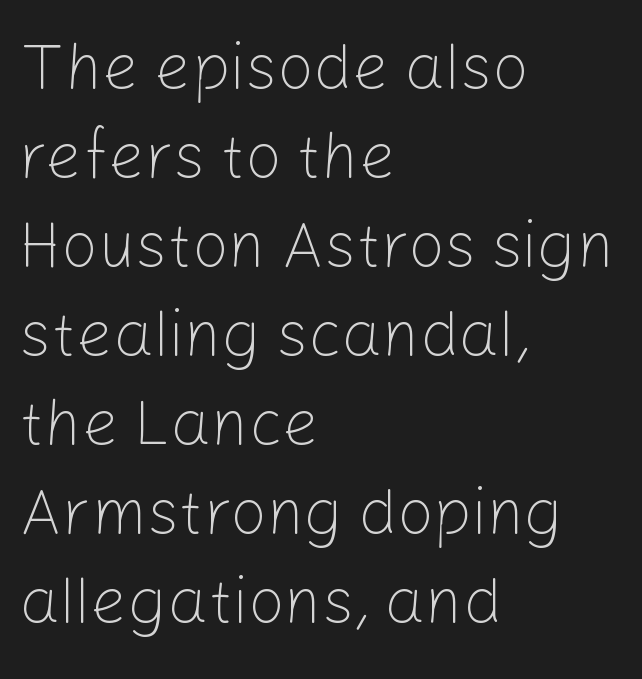
{"serif": "no", "italic": "no", "bold": "no", "weight": "light", "width": "normal", "stroke_contrast": "low", "x_height": "medium", "monospaced": "no", "underline": "no", "align": "left", "line_spacing": "normal", "line_spacing_ratio": 1.39, "letter_spacing": "normal", "letter_spacing_em": 0.0, "glyph_px": 64}
